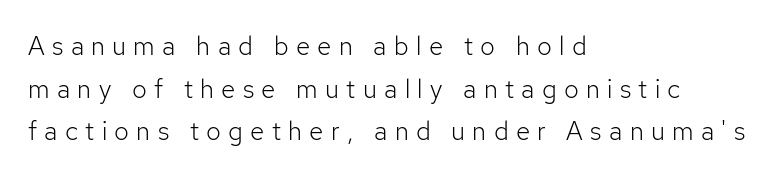
Q: Is the text bold? A: No.
Q: Is the text italic (slanted)? A: No, it is upright.
Q: Is the text underlined? A: No.
Q: How is the paragraph aligned? A: Left-aligned.
Q: Is the spacing between letters normal or unusually wide? A: Unusually wide.
Q: Is the spacing between lines tight, normal or loose? A: Normal.
